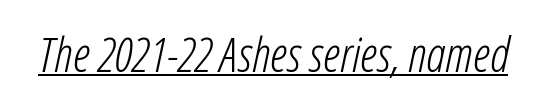
The image shows 48 px light, condensed type, italic (leaning right); set normal letter spacing, underlined; low stroke contrast and a medium x-height.
